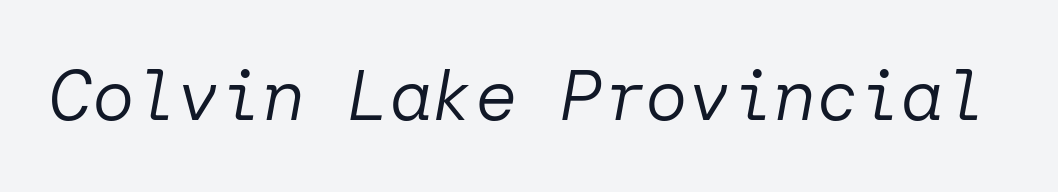
Q: Is the text bold? A: No.
Q: Is the text italic (slanted)? A: Yes, it leans right by about 10 degrees.
Q: Is the text underlined? A: No.
Q: Is the spacing between letters normal or unusually wide? A: Normal.
Q: Width (condensed, normal, or wide)? A: Normal.
Q: Stroke contrast? A: Low.
Q: x-height? A: Medium.
